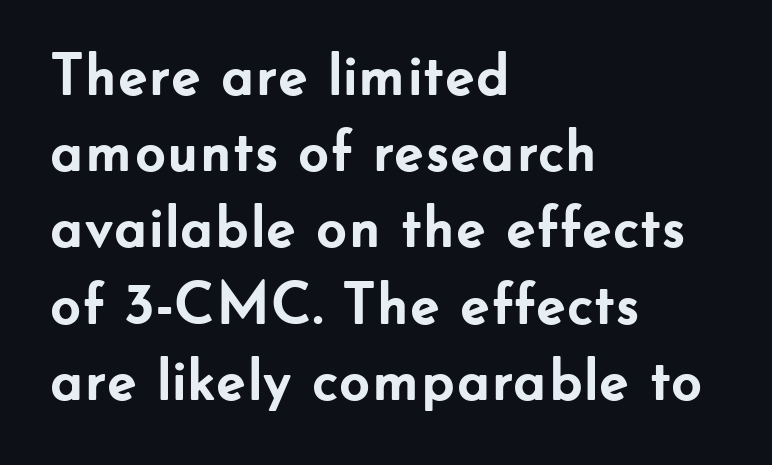
Q: Is the text bold? A: Yes.
Q: Is the text italic (slanted)? A: No, it is upright.
Q: Is the typeface a serif or a sans-serif typeface? A: Sans-serif.
Q: Is the text underlined? A: No.
Q: How is the paragraph aligned? A: Left-aligned.
Q: Is the spacing between letters normal or unusually wide? A: Normal.
Q: Is the spacing between lines tight, normal or loose? A: Normal.
Q: Width (condensed, normal, or wide)? A: Normal.
Q: Stroke contrast? A: Low.
Q: x-height? A: Small.
Q: Monospaced? A: No.
